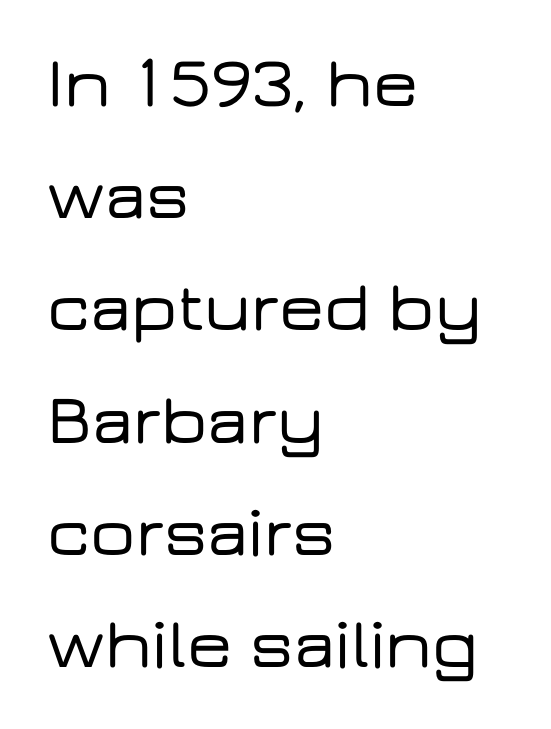
{"serif": "no", "italic": "no", "width": "wide", "stroke_contrast": "low", "x_height": "medium", "monospaced": "no", "underline": "no", "align": "left", "line_spacing": "normal", "line_spacing_ratio": 1.58, "letter_spacing": "normal", "letter_spacing_em": 0.0, "glyph_px": 71}
